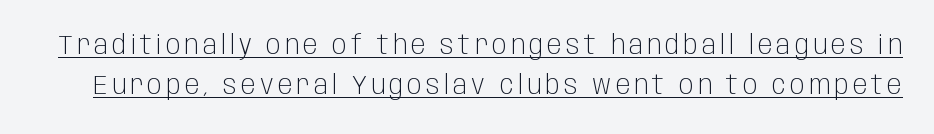
Q: Is the text bold? A: No.
Q: Is the text italic (slanted)? A: No, it is upright.
Q: Is the text underlined? A: Yes.
Q: Is the spacing between lines tight, normal or loose? A: Normal.
